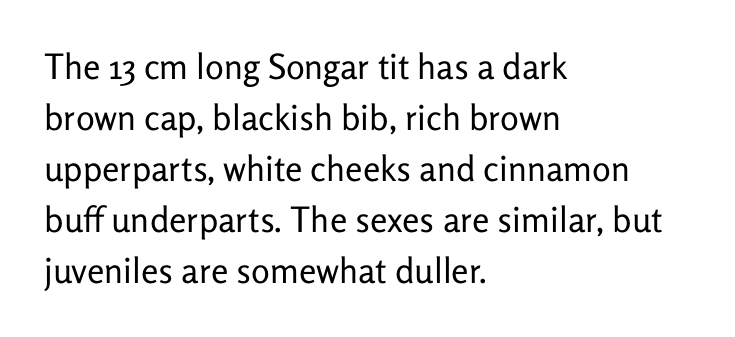
This sample has the flowing, uneven cadence of proportional lettering. Serif or sans? Sans — the stroke terminals are bare. Style check: upright. The area under the type is left untouched. Honestly, the letter spacing is just normal — you wouldn't notice it.
